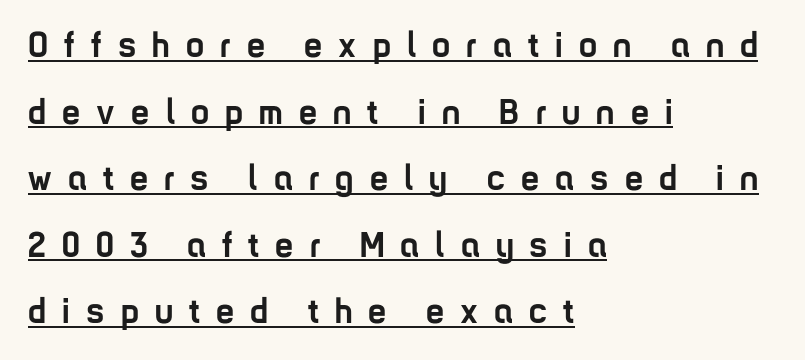
{"serif": "no", "italic": "no", "bold": "yes", "weight": "semibold", "width": "condensed", "stroke_contrast": "low", "x_height": "medium", "monospaced": "no", "underline": "yes", "align": "left", "line_spacing_ratio": 1.85, "letter_spacing": "wide", "letter_spacing_em": 0.45, "glyph_px": 36}
